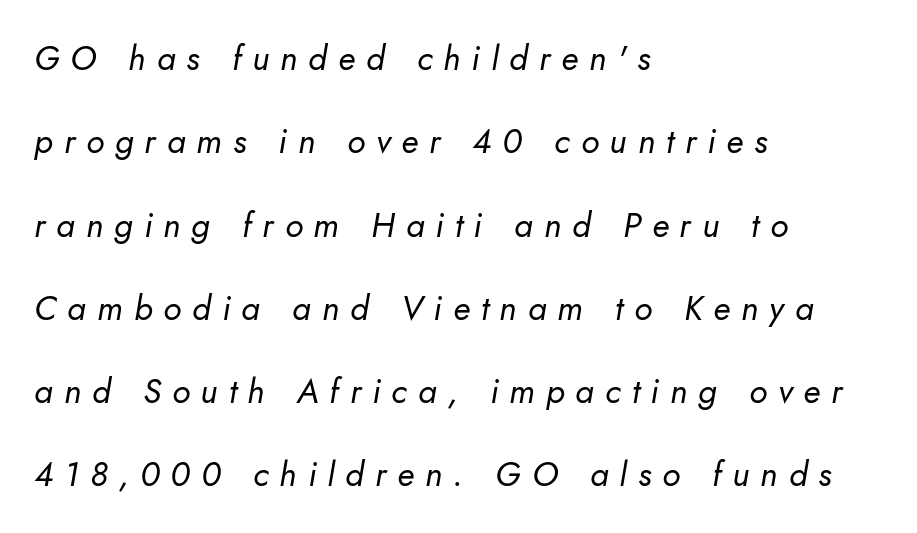
{"italic": "yes", "lean": "right", "slant_degrees": 10, "bold": "no", "weight": "regular", "width": "normal", "stroke_contrast": "low", "x_height": "small", "monospaced": "no", "underline": "no", "align": "left", "line_spacing": "loose", "line_spacing_ratio": 2.45, "letter_spacing": "wide", "letter_spacing_em": 0.32, "glyph_px": 34}
